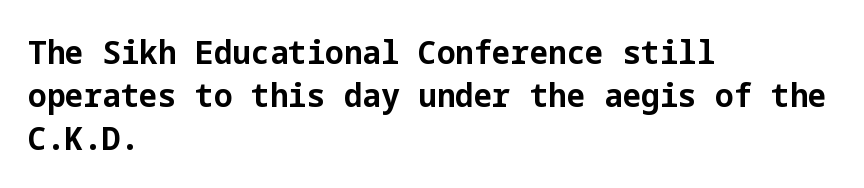
A full-strength bold gives these letters their thick strokes. Glyph-to-glyph distance matches everyday printed text. The rendering uses a moderate line-height, typical for paragraphs. Rendered with straight, roman letterforms.
